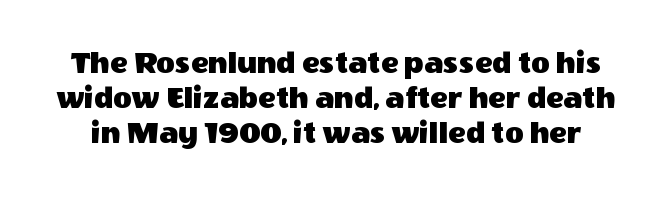
These lines are composed in type without serifs. Words appear dense and cohesive because spacing is normal. The typography opts for an upright posture over an oblique one. The letters advance in unequal steps, a hallmark of proportional type. Just letters on the line, the space beneath them empty. Closely set lines give the paragraph a compact silhouette.
